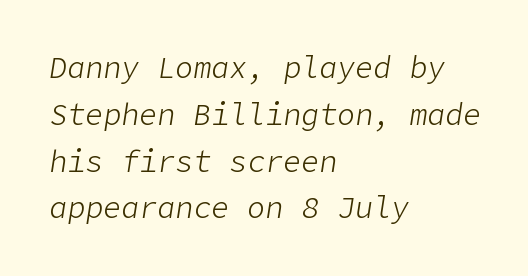
Q: Is the text bold? A: No.
Q: Is the text italic (slanted)? A: Yes, it leans right by about 9 degrees.
Q: Is the text underlined? A: No.
Q: How is the paragraph aligned? A: Left-aligned.
Q: Is the spacing between letters normal or unusually wide? A: Normal.
Q: Is the spacing between lines tight, normal or loose? A: Normal.
Q: Width (condensed, normal, or wide)? A: Normal.
Q: Stroke contrast? A: Low.
Q: x-height? A: Medium.
